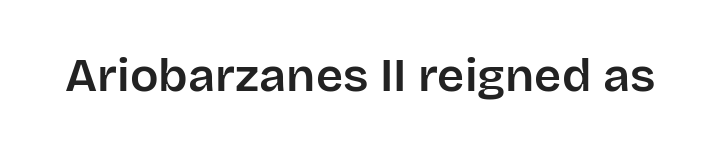
The image shows 47 px sans-serif type, upright; set normal letter spacing, not underlined; low stroke contrast and a large x-height.
